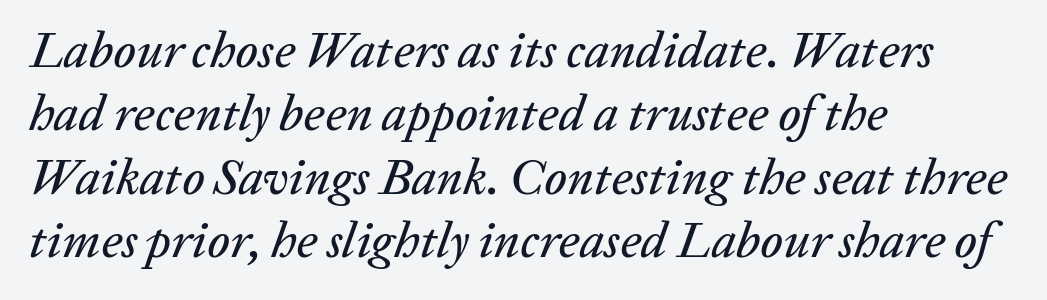
{"italic": "yes", "lean": "right", "slant_degrees": 20, "width": "normal", "stroke_contrast": "low", "x_height": "medium", "monospaced": "no", "underline": "no", "align": "left", "line_spacing": "normal", "line_spacing_ratio": 1.27, "letter_spacing": "normal", "letter_spacing_em": 0.0, "glyph_px": 50}
